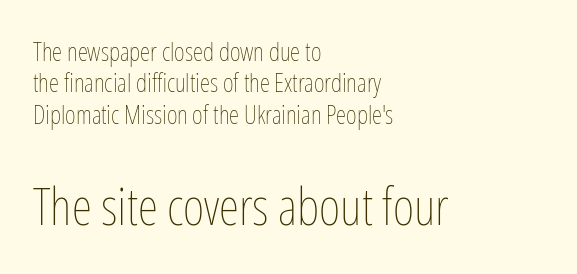
The image shows 52 px thin, condensed type, upright; set left-aligned, line spacing 1.21x, normal letter spacing, not underlined; the second (bottom) block is 2.0x larger; low stroke contrast and a medium x-height.
